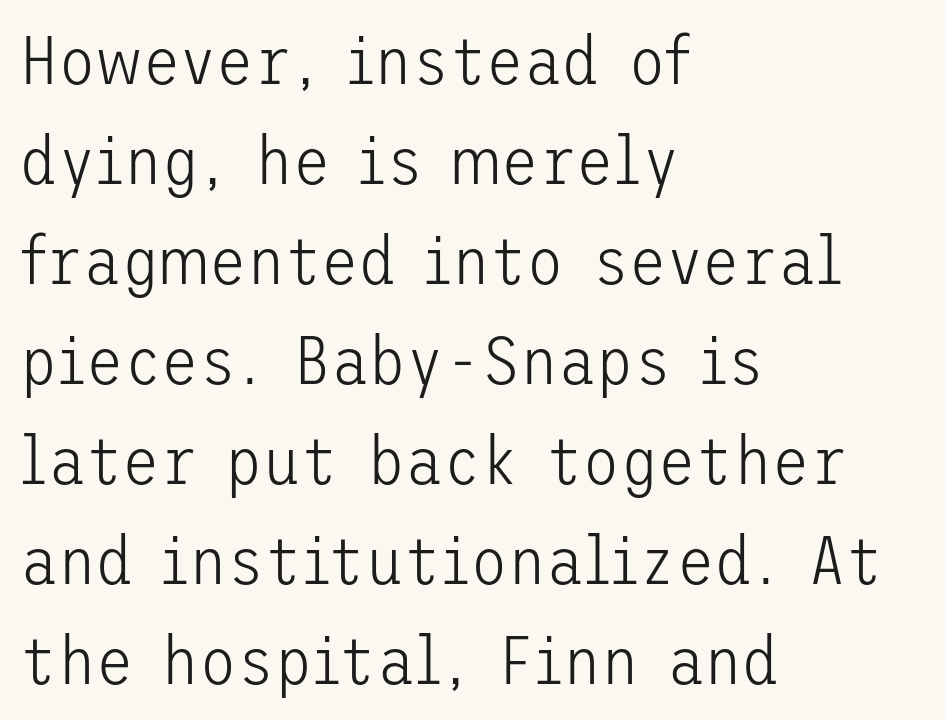
These lines were composed using upright roman letters. What stands out about the letter spacing? Nothing — it is the standard amount. A classic flush-left, rag-right setting is used for this passage. Vertically, the passage feels balanced, rows spaced as you'd expect. The strokes carry an ordinary text weight at most.
